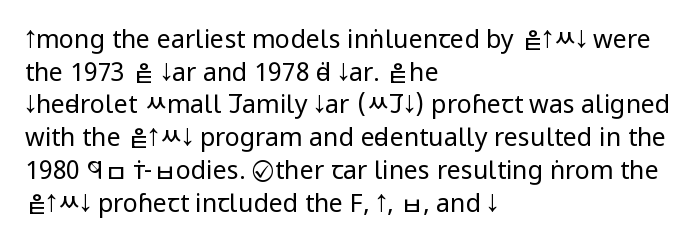
The image shows 25 px text type, upright; set left-aligned, normal line spacing (1.31x), normal letter spacing, not underlined.
